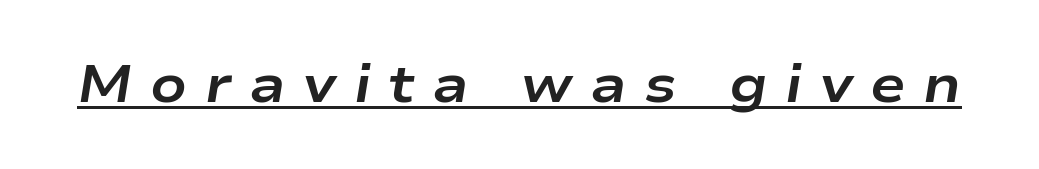
Q: Is the text bold? A: Yes.
Q: Is the text italic (slanted)? A: Yes, it leans right by about 9 degrees.
Q: Is the text underlined? A: Yes.
Q: Is the spacing between letters normal or unusually wide? A: Unusually wide.
Q: Width (condensed, normal, or wide)? A: Wide.
Q: Stroke contrast? A: Low.
Q: x-height? A: Medium.
Q: Monospaced? A: No.
